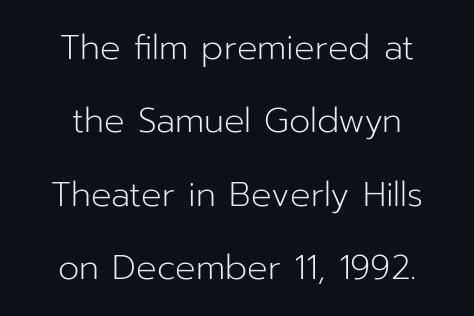
Q: Is the text bold? A: No.
Q: Is the text italic (slanted)? A: No, it is upright.
Q: Is the typeface a serif or a sans-serif typeface? A: Sans-serif.
Q: Is the text underlined? A: No.
Q: How is the paragraph aligned? A: Centered.
Q: Is the spacing between letters normal or unusually wide? A: Normal.
Q: Is the spacing between lines tight, normal or loose? A: Loose.
Q: Width (condensed, normal, or wide)? A: Normal.
Q: Stroke contrast? A: Low.
Q: x-height? A: Medium.
Q: Monospaced? A: No.
